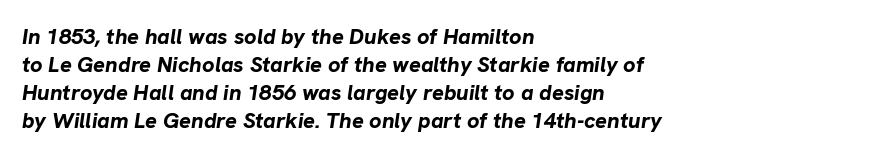
Q: Is the text bold? A: Yes.
Q: Is the text italic (slanted)? A: Yes, it leans right by about 8 degrees.
Q: Is the text underlined? A: No.
Q: How is the paragraph aligned? A: Left-aligned.
Q: Is the spacing between letters normal or unusually wide? A: Normal.
Q: Is the spacing between lines tight, normal or loose? A: Normal.
